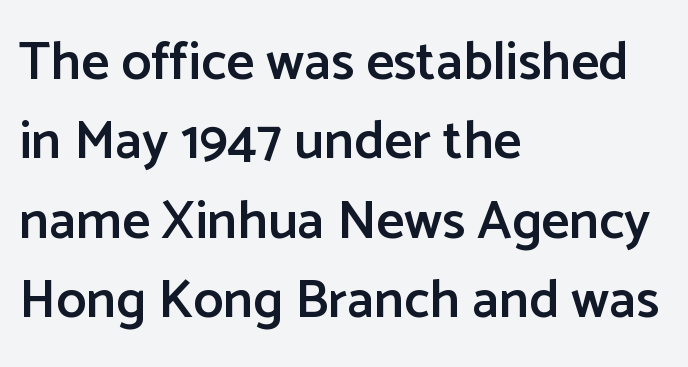
Q: Is the text bold? A: Semi-bold.
Q: Is the text italic (slanted)? A: No, it is upright.
Q: Is the typeface a serif or a sans-serif typeface? A: Sans-serif.
Q: Is the text underlined? A: No.
Q: How is the paragraph aligned? A: Left-aligned.
Q: Is the spacing between letters normal or unusually wide? A: Normal.
Q: Is the spacing between lines tight, normal or loose? A: Normal.
Q: Width (condensed, normal, or wide)? A: Normal.
Q: Stroke contrast? A: Low.
Q: x-height? A: Medium.
Q: Monospaced? A: No.
